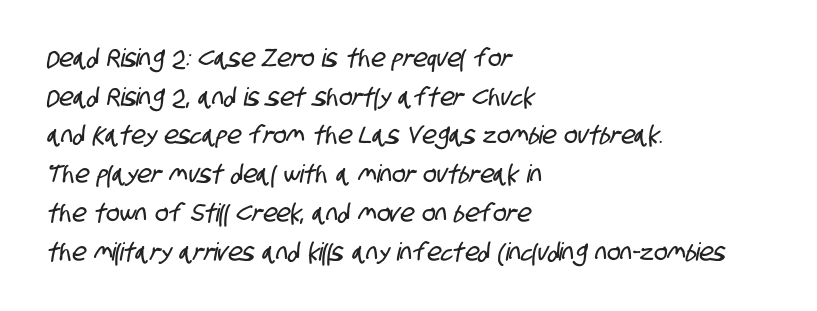
The image shows 25 px text type; set left-aligned, normal line spacing (1.55x), normal letter spacing, not underlined.
